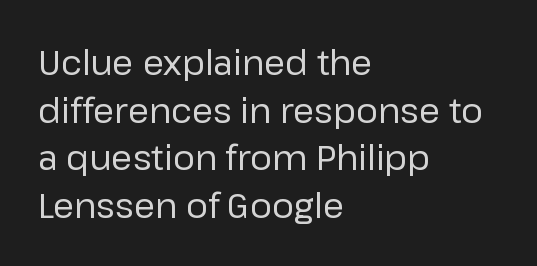
The image shows 34 px regular-weight sans-serif type, upright; set left-aligned, normal line spacing (1.4x), normal letter spacing, not underlined; low stroke contrast and a medium x-height.
